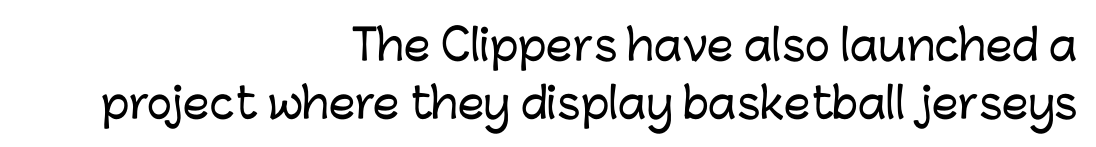
Is this a fixed-width face? No — the glyphs have proportional, varying widths. Notice how descenders clear the ascenders below comfortably — that's standard leading. The typography opts for an upright posture over an oblique one. The compositor pushed each line to the right boundary. Plain, unruled lines of type.
